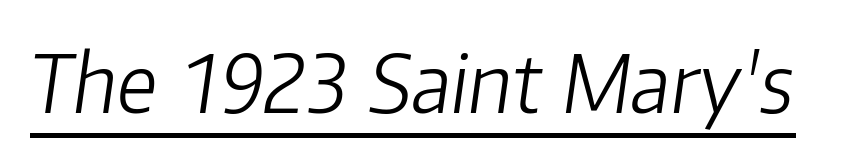
The image shows 80 px light type, italic (leaning right); set normal letter spacing, underlined; low stroke contrast and a medium x-height.
